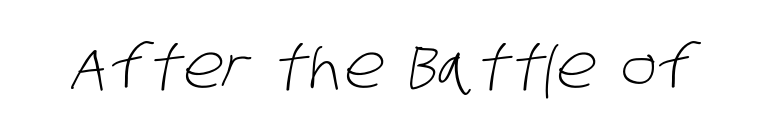
{"serif": "no", "bold": "no", "weight": "light", "width": "condensed", "stroke_contrast": "low", "x_height": "large", "monospaced": "no", "underline": "no", "letter_spacing": "normal", "letter_spacing_em": 0.0, "glyph_px": 60}
